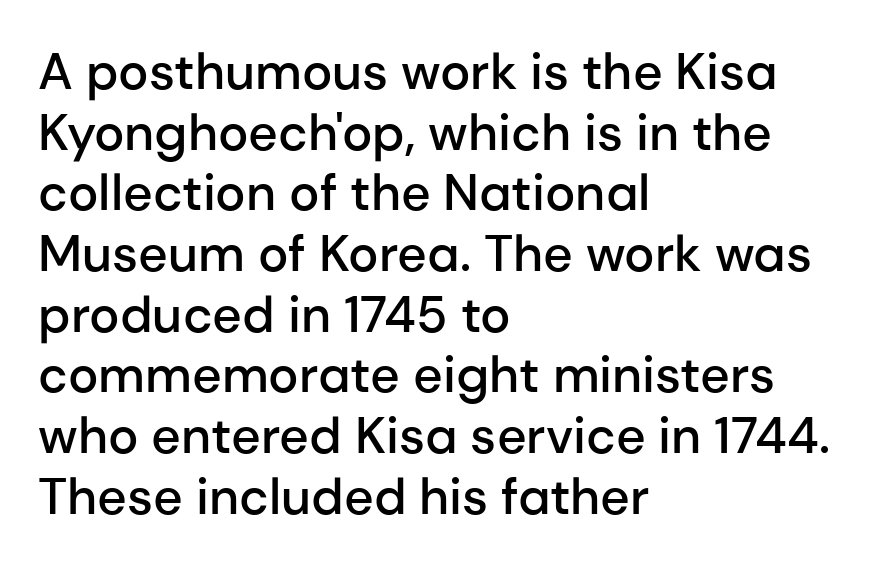
{"serif": "no", "italic": "no", "bold": "semi", "weight": "semibold", "width": "normal", "stroke_contrast": "low", "x_height": "medium", "monospaced": "no", "underline": "no", "align": "left", "line_spacing_ratio": 1.19, "letter_spacing": "normal", "letter_spacing_em": 0.0, "glyph_px": 51}
